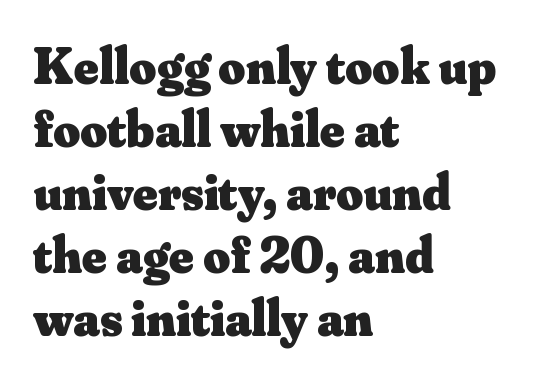
{"serif": "yes", "italic": "no", "bold": "yes", "weight": "heavy", "width": "normal", "stroke_contrast": "medium", "x_height": "small", "monospaced": "no", "underline": "no", "align": "left", "line_spacing_ratio": 1.21, "letter_spacing": "normal", "letter_spacing_em": 0.0, "glyph_px": 52}
